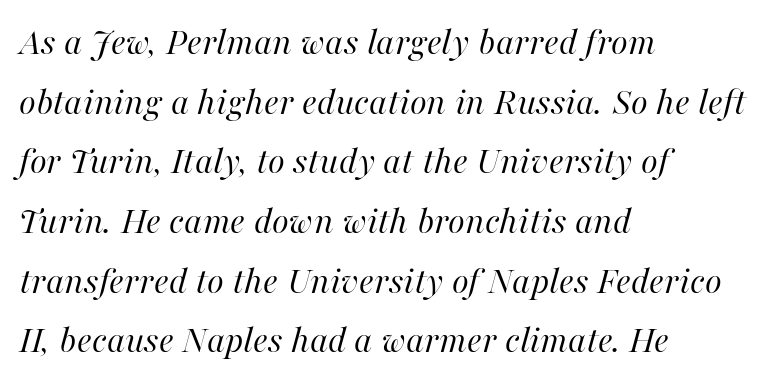
The image shows 39 px regular-weight type, italic (leaning right); set left-aligned, normal line spacing (1.53x), normal letter spacing, not underlined; high stroke contrast and a medium x-height.
